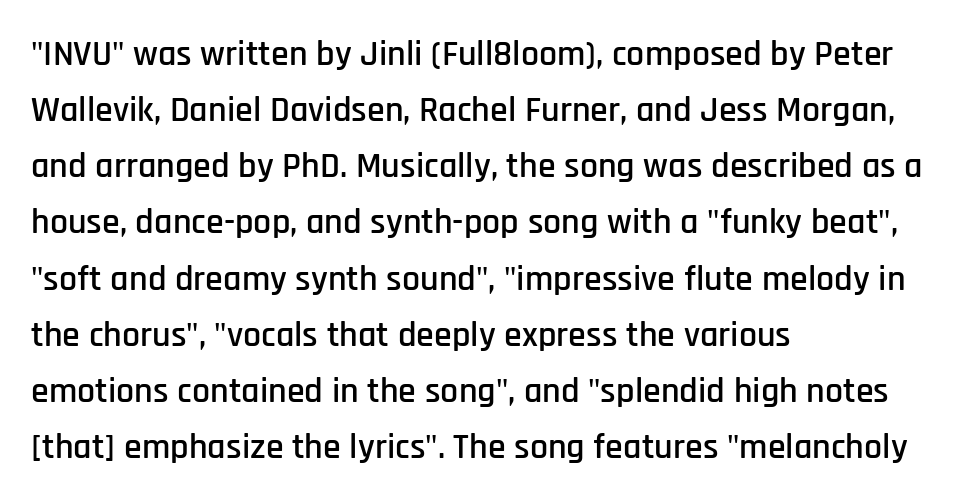
Vertically, the passage feels balanced, rows spaced as you'd expect. The typeface chosen for these lines omits serifs. The string is rendered with underlining switched off. These lines were composed using upright roman letters.
